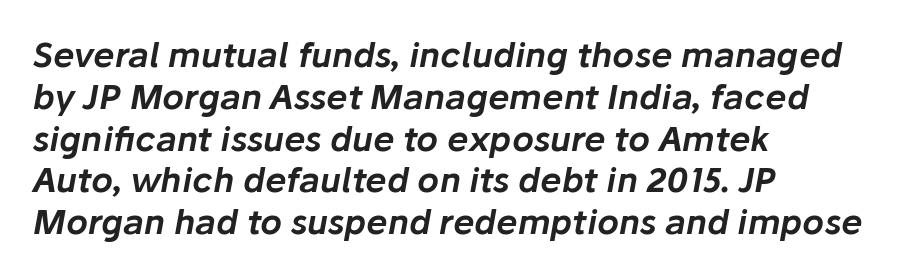
Q: Is the text italic (slanted)? A: Yes, it leans right by about 10 degrees.
Q: Is the text underlined? A: No.
Q: How is the paragraph aligned? A: Left-aligned.
Q: Is the spacing between letters normal or unusually wide? A: Normal.
Q: Width (condensed, normal, or wide)? A: Normal.
Q: Stroke contrast? A: Low.
Q: x-height? A: Medium.
Q: Monospaced? A: No.
